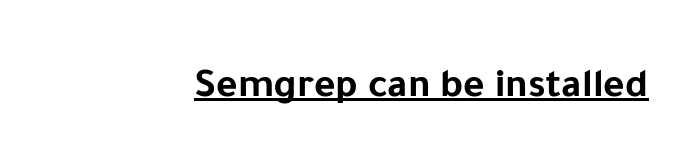
Q: Is the text bold? A: Yes.
Q: Is the text italic (slanted)? A: No, it is upright.
Q: Is the typeface a serif or a sans-serif typeface? A: Sans-serif.
Q: Is the text underlined? A: Yes.
Q: Is the spacing between letters normal or unusually wide? A: Normal.
Q: Width (condensed, normal, or wide)? A: Normal.
Q: Stroke contrast? A: Low.
Q: x-height? A: Medium.
Q: Monospaced? A: No.
